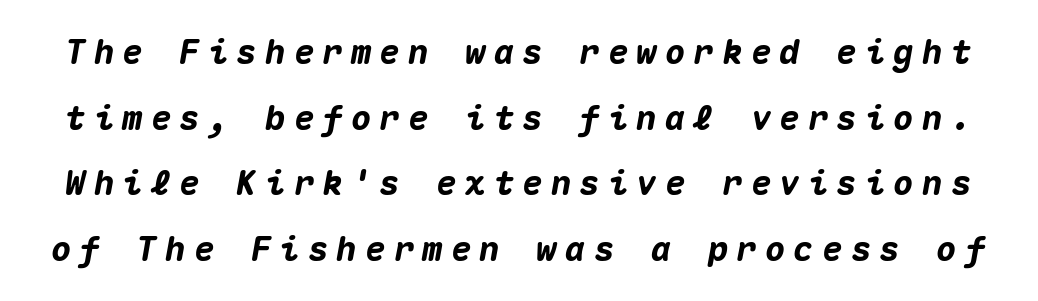
Q: Is the text bold? A: Yes.
Q: Is the text italic (slanted)? A: Yes, it leans right by about 10 degrees.
Q: Is the text underlined? A: No.
Q: Is the spacing between letters normal or unusually wide? A: Unusually wide.
Q: Is the spacing between lines tight, normal or loose? A: Loose.
Q: Width (condensed, normal, or wide)? A: Normal.
Q: Stroke contrast? A: Medium.
Q: x-height? A: Medium.
Q: Monospaced? A: Yes.
